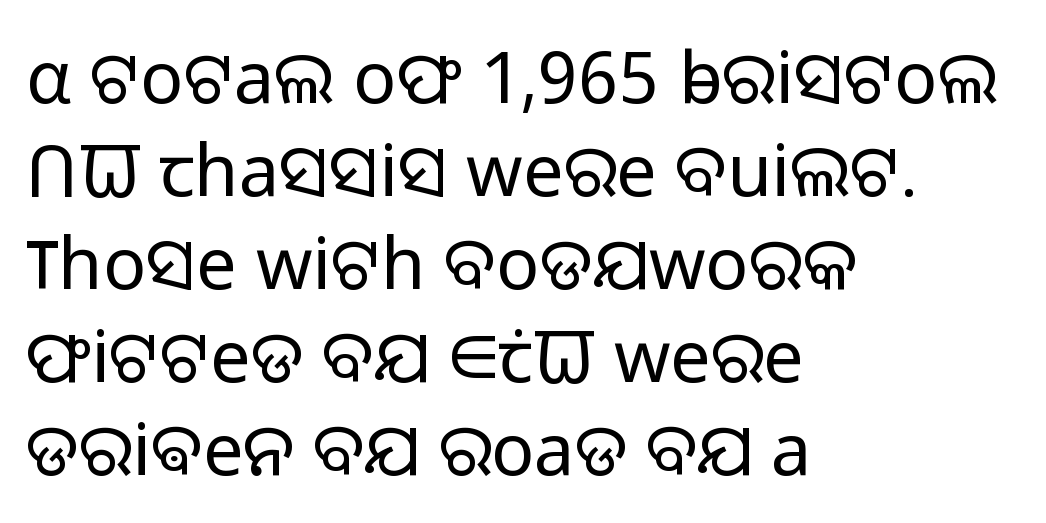
The image shows 72 px light sans-serif type, upright; set left-aligned, normal line spacing (1.29x), normal letter spacing, not underlined; low stroke contrast and a medium x-height.
